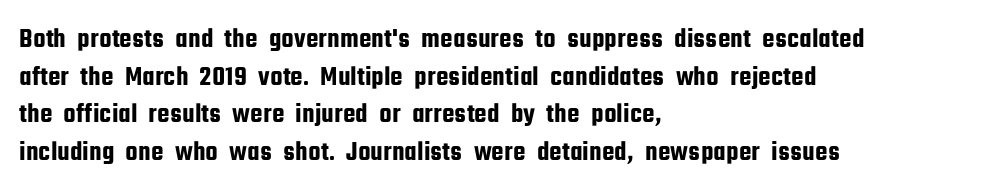
The image shows 28 px condensed sans-serif type, upright; set left-aligned, normal line spacing (1.34x), normal letter spacing, not underlined; low stroke contrast and a medium x-height.
